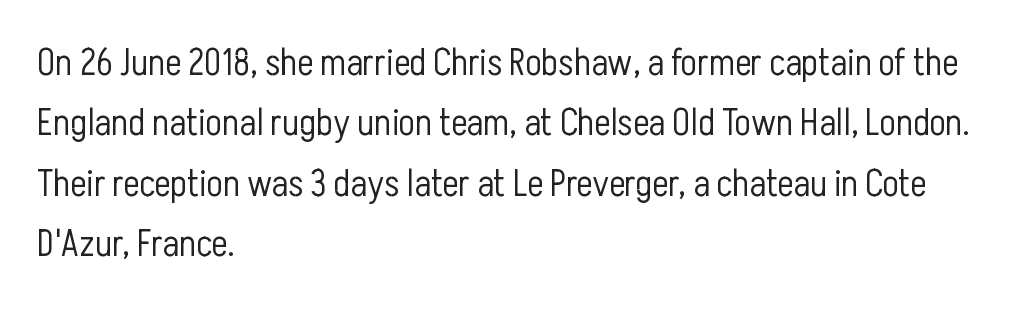
The image shows 38 px light, condensed sans-serif type, upright; set left-aligned, normal line spacing (1.59x), normal letter spacing, not underlined; low stroke contrast and a medium x-height.
